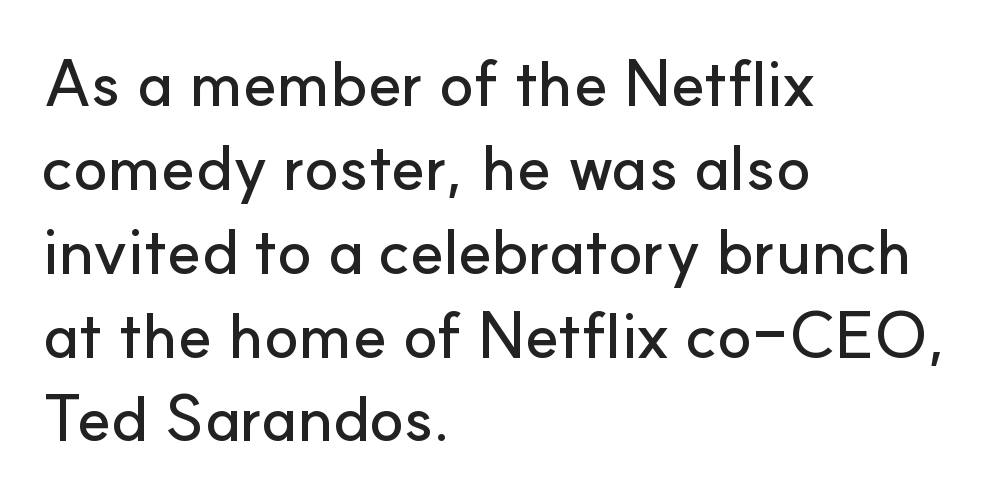
{"serif": "no", "italic": "no", "width": "normal", "stroke_contrast": "low", "x_height": "small", "monospaced": "no", "underline": "no", "align": "left", "line_spacing": "normal", "line_spacing_ratio": 1.31, "letter_spacing": "normal", "letter_spacing_em": 0.0, "glyph_px": 64}
